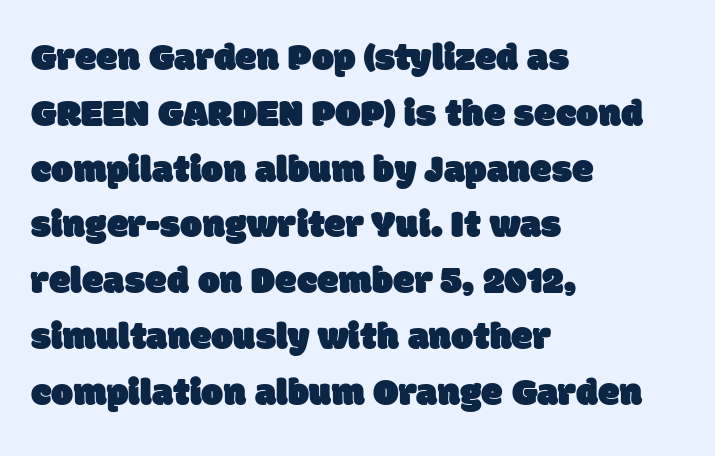
The image shows 39 px sans-serif type; set left-aligned, normal line spacing (1.43x), normal letter spacing, not underlined; low stroke contrast and a large x-height.
